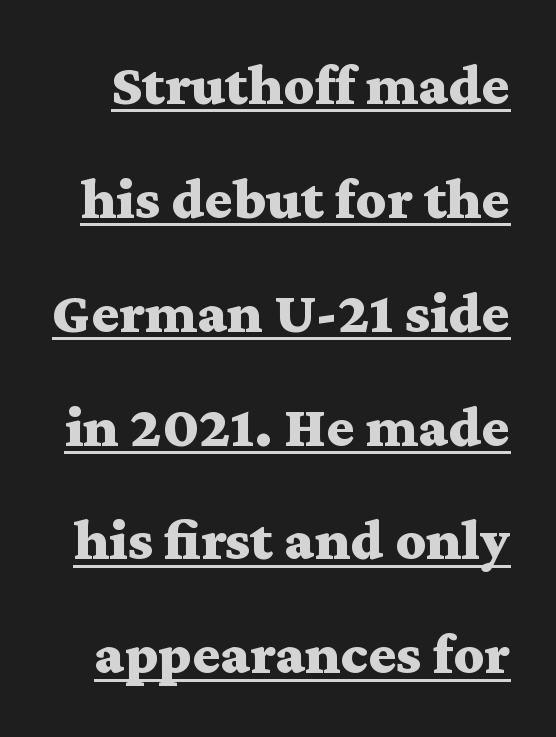
Tracking here is standard; glyphs follow each other at the usual distance. This rendering features underlined lettering. Does the type have serifs? Yes, each stem ends in a small foot. Successive baselines arrive slowly, with a big drop between each.
